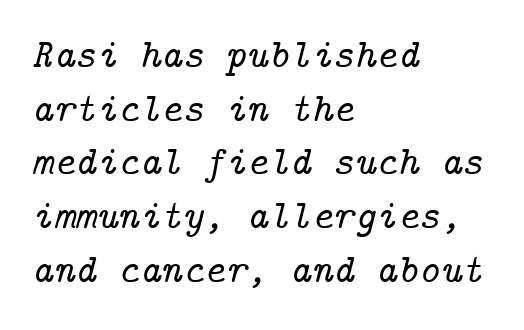
{"serif": "yes", "italic": "yes", "lean": "right", "slant_degrees": 14, "width": "normal", "stroke_contrast": "low", "x_height": "medium", "underline": "no", "align": "left", "line_spacing": "normal", "line_spacing_ratio": 1.31, "letter_spacing": "normal", "letter_spacing_em": 0.0, "glyph_px": 41}
